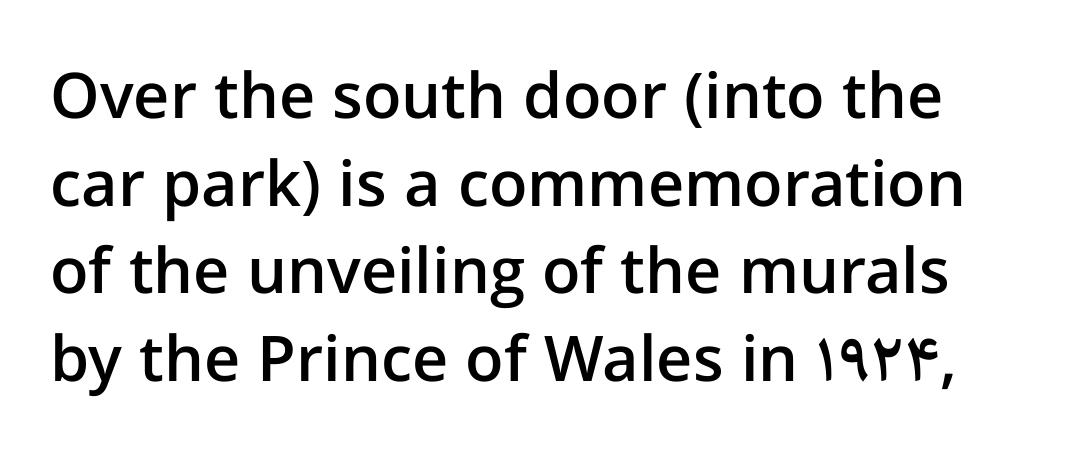
No italicization has been applied; the sample stays upright. Typographically, this falls in the sans-serif category. Character widths vary here, with narrow letters taking less room than wide ones. Caption: semibold face, moderately heavy strokes. Quick note: underline off.
